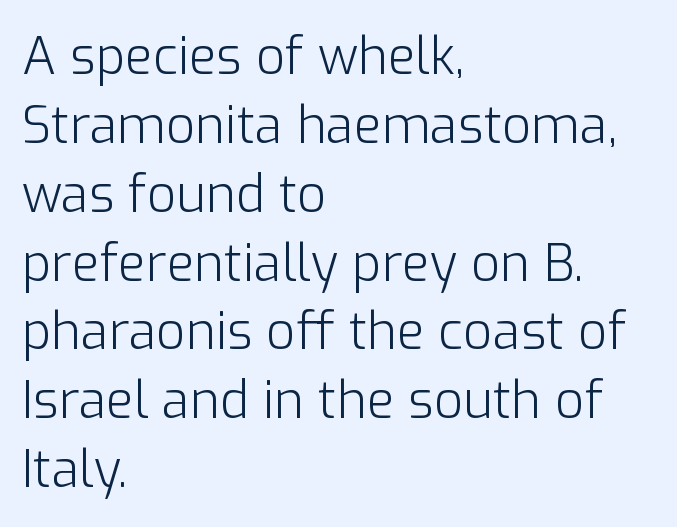
No extra ink here — the face is not bold. Letters rest on an invisible, unmarked baseline. Each letter keeps its own natural width here, so spacing adapts to shape. A typesetter would call this zero additional tracking. The space between consecutive lines is moderate. Typographically, this falls in the sans-serif category.
